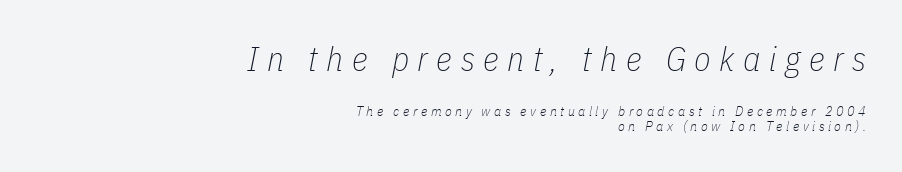
The passage shown is not bold in any degree. Posture: slanted. Inter-character spacing is expanded well beyond the font's built-in metrics. The rendering anchors every line to the right-hand side. Which of the two is more prominent by size? The first, at the top.
